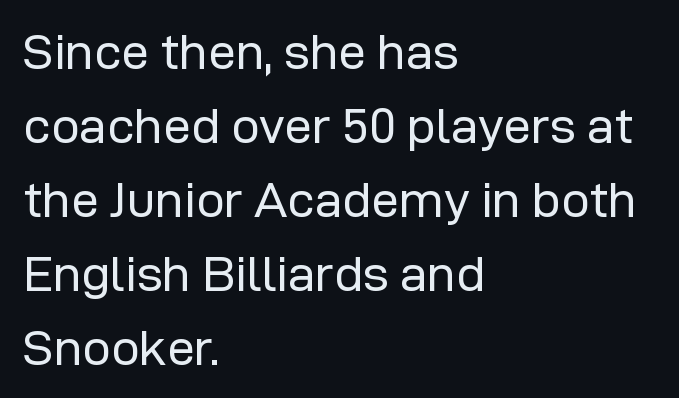
Designer's note — italics off, roman on. The characters are drawn with everyday or finer stroke widths. Successive baselines arrive at the customary interval. The text was rendered using a sans face with plain stroke endings. Each letter keeps its own natural width here, so spacing adapts to shape. The ragged edge is on the right, which tells us the setting is flush left.
